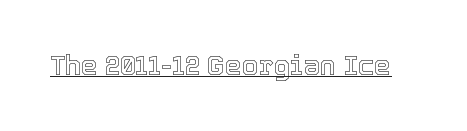
In terms of letterspacing, this is plain default setting. Ascenders rise straight up at ninety degrees. Underline: present.
